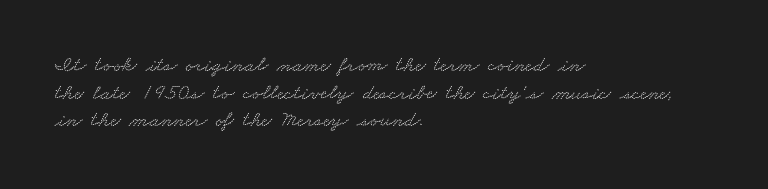
{"underline": "no", "align": "left", "line_spacing": "normal", "line_spacing_ratio": 1.26, "letter_spacing": "normal", "letter_spacing_em": 0.0, "glyph_px": 22}
